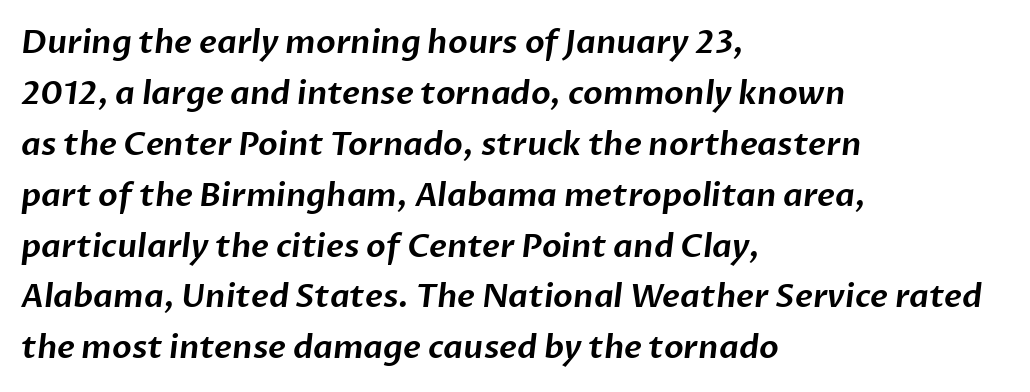
The image shows 32 px sans-serif type; set left-aligned, normal line spacing (1.59x), normal letter spacing, not underlined; low stroke contrast and a medium x-height.
